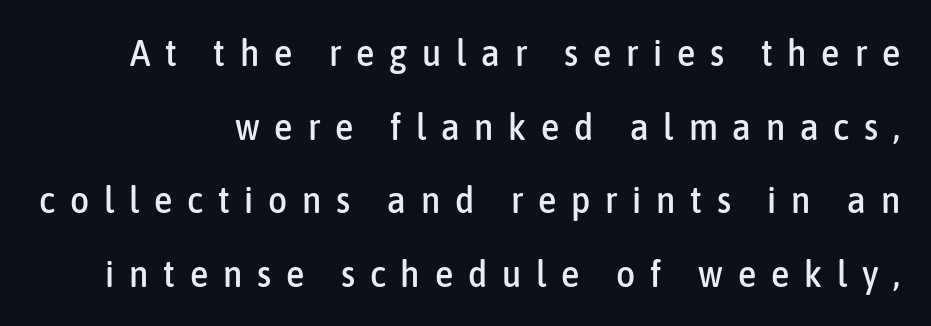
{"serif": "no", "italic": "no", "width": "condensed", "stroke_contrast": "low", "x_height": "medium", "monospaced": "no", "underline": "no", "align": "right", "line_spacing": "loose", "line_spacing_ratio": 1.99, "letter_spacing": "wide", "letter_spacing_em": 0.4, "glyph_px": 37}
